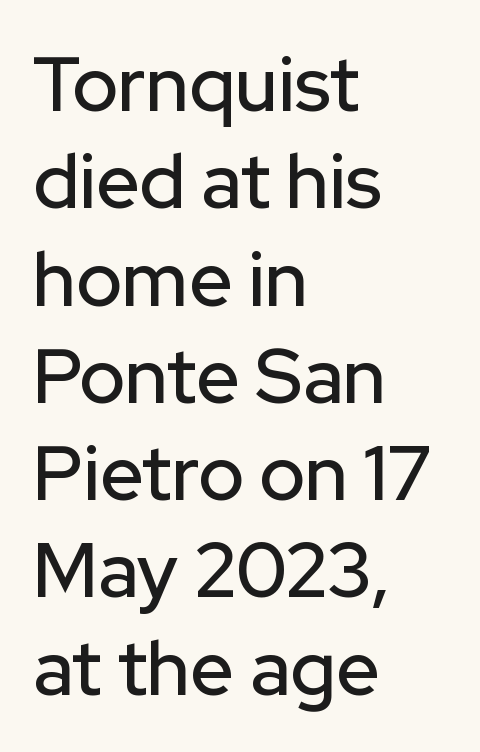
Q: Is the text italic (slanted)? A: No, it is upright.
Q: Is the typeface a serif or a sans-serif typeface? A: Sans-serif.
Q: Is the text underlined? A: No.
Q: How is the paragraph aligned? A: Left-aligned.
Q: Is the spacing between letters normal or unusually wide? A: Normal.
Q: Is the spacing between lines tight, normal or loose? A: Normal.
Q: Width (condensed, normal, or wide)? A: Normal.
Q: Stroke contrast? A: Low.
Q: x-height? A: Medium.
Q: Monospaced? A: No.
